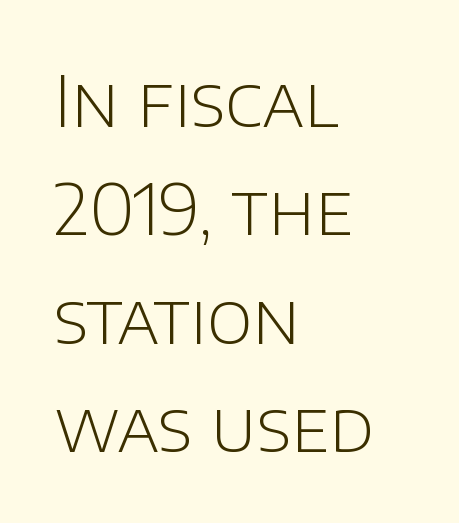
The image shows 70 px light sans-serif type, upright; set left-aligned, normal line spacing (1.55x), normal letter spacing, not underlined; low stroke contrast and a large x-height.
